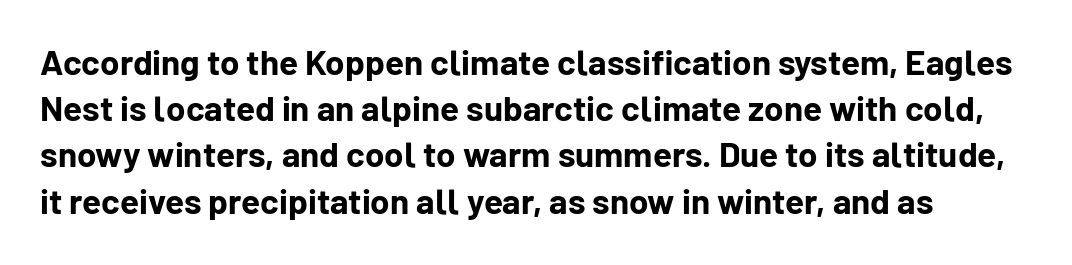
Q: Is the text bold? A: Yes.
Q: Is the text italic (slanted)? A: No, it is upright.
Q: Is the typeface a serif or a sans-serif typeface? A: Sans-serif.
Q: Is the text underlined? A: No.
Q: Is the spacing between letters normal or unusually wide? A: Normal.
Q: Is the spacing between lines tight, normal or loose? A: Normal.
Q: Width (condensed, normal, or wide)? A: Normal.
Q: Stroke contrast? A: Low.
Q: x-height? A: Medium.
Q: Monospaced? A: No.
